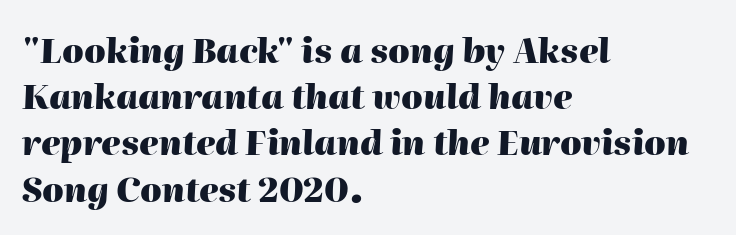
{"italic": "yes", "lean": "right", "slant_degrees": 2, "bold": "yes", "weight": "heavy", "width": "normal", "stroke_contrast": "high", "x_height": "medium", "monospaced": "no", "underline": "no", "align": "left", "line_spacing": "normal", "line_spacing_ratio": 1.36, "letter_spacing": "normal", "letter_spacing_em": 0.0, "glyph_px": 34}
